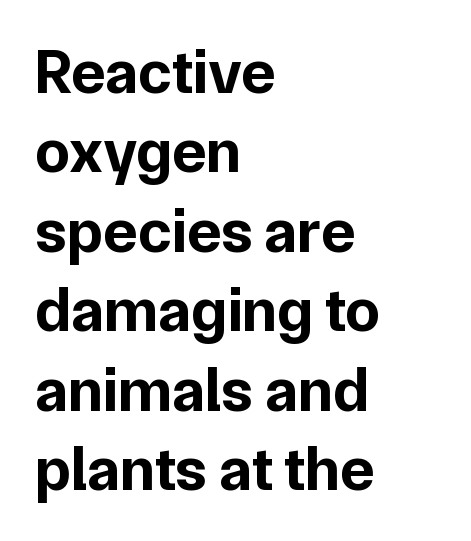
The image shows 63 px bold sans-serif type, upright; set left-aligned, normal line spacing (1.26x), normal letter spacing, not underlined; low stroke contrast and a medium x-height.
